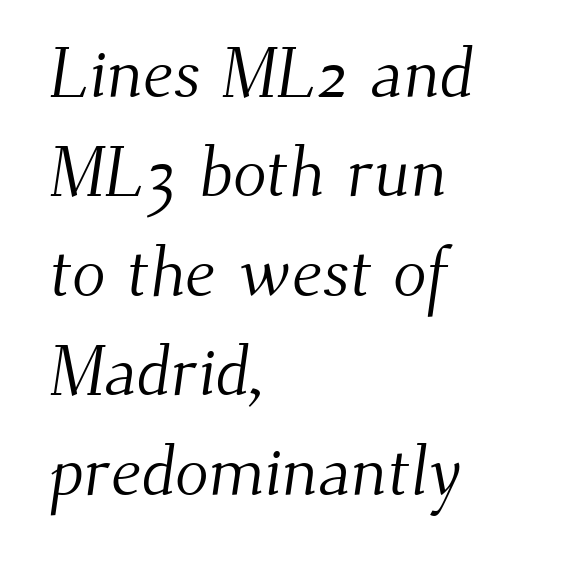
Q: Is the text bold? A: No.
Q: Is the typeface a serif or a sans-serif typeface? A: Serif.
Q: Is the text underlined? A: No.
Q: How is the paragraph aligned? A: Left-aligned.
Q: Is the spacing between letters normal or unusually wide? A: Normal.
Q: Is the spacing between lines tight, normal or loose? A: Normal.
Q: Width (condensed, normal, or wide)? A: Normal.
Q: Stroke contrast? A: Medium.
Q: x-height? A: Small.
Q: Monospaced? A: No.
